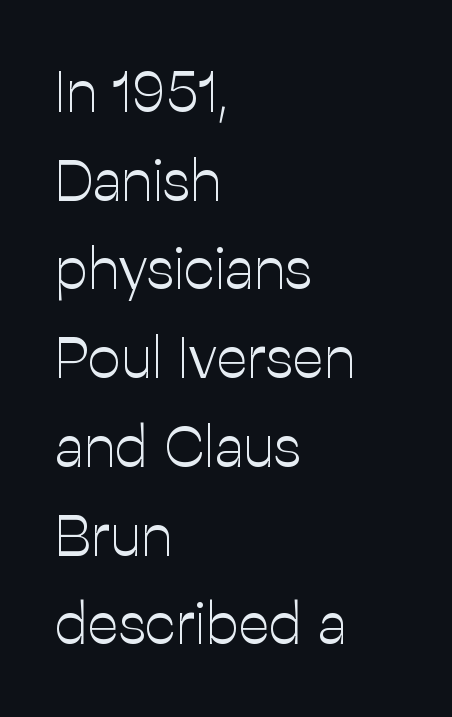
The image shows 58 px light sans-serif type, upright; set left-aligned, normal line spacing (1.53x), normal letter spacing, not underlined; low stroke contrast and a medium x-height.
